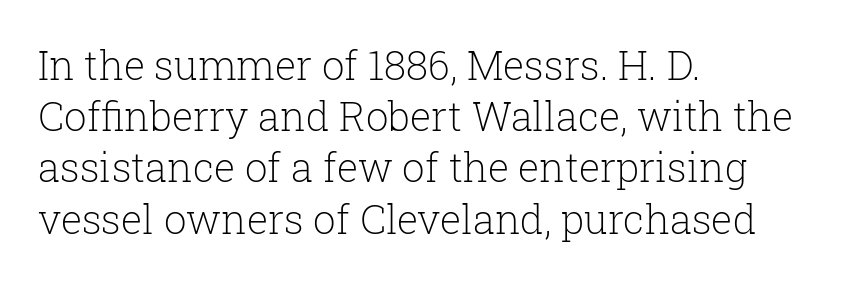
{"serif": "yes", "italic": "no", "bold": "no", "weight": "light", "width": "normal", "stroke_contrast": "low", "x_height": "medium", "monospaced": "no", "underline": "no", "align": "left", "line_spacing": "normal", "line_spacing_ratio": 1.28, "letter_spacing": "normal", "letter_spacing_em": 0.0, "glyph_px": 40}
